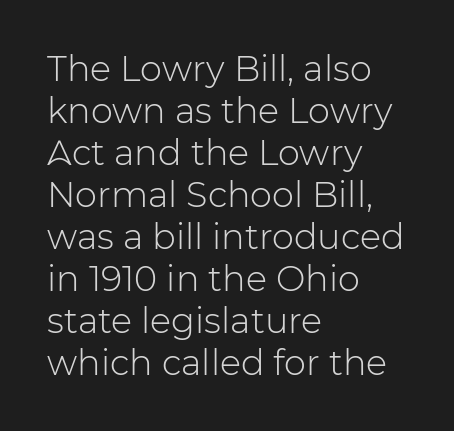
Q: Is the text bold? A: No.
Q: Is the text italic (slanted)? A: No, it is upright.
Q: Is the typeface a serif or a sans-serif typeface? A: Sans-serif.
Q: Is the text underlined? A: No.
Q: How is the paragraph aligned? A: Left-aligned.
Q: Is the spacing between letters normal or unusually wide? A: Normal.
Q: Width (condensed, normal, or wide)? A: Normal.
Q: Stroke contrast? A: Low.
Q: x-height? A: Medium.
Q: Monospaced? A: No.
